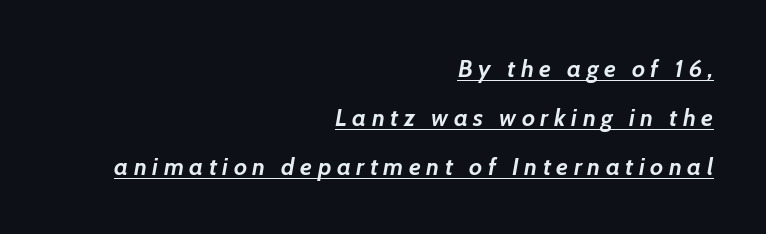
{"italic": "yes", "lean": "right", "slant_degrees": 7, "bold": "yes", "underline": "yes", "align": "right", "line_spacing": "loose", "line_spacing_ratio": 2.04, "letter_spacing": "wide", "letter_spacing_em": 0.23, "glyph_px": 24}
